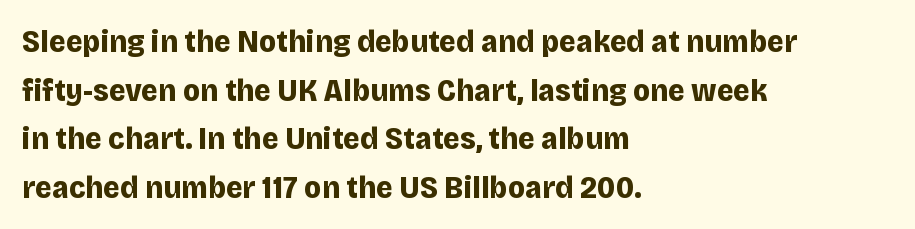
The face used here is a sans, in the tradition of grotesques and geometrics. The letters stand upright; this is a roman face. Standard letterfit; no display-style spreading of the glyphs. Notice how descenders clear the ascenders below comfortably — that's standard leading. Here the designer chose a conventional face with non-uniform glyph widths.
